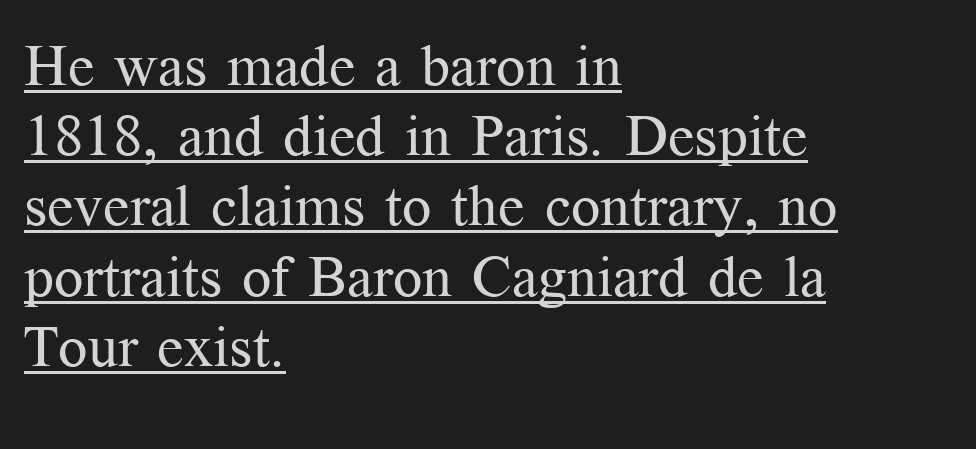
Q: Is the text bold? A: No.
Q: Is the text italic (slanted)? A: No, it is upright.
Q: Is the typeface a serif or a sans-serif typeface? A: Serif.
Q: Is the text underlined? A: Yes.
Q: How is the paragraph aligned? A: Left-aligned.
Q: Is the spacing between letters normal or unusually wide? A: Normal.
Q: Width (condensed, normal, or wide)? A: Normal.
Q: Stroke contrast? A: Medium.
Q: x-height? A: Medium.
Q: Monospaced? A: No.
